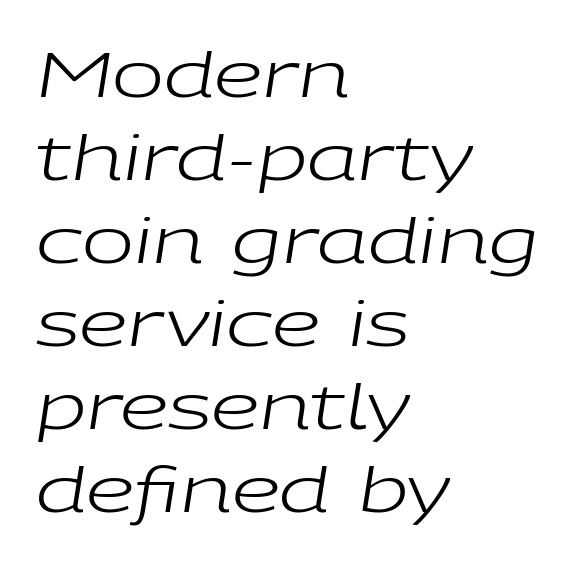
No letter is thick-stroked: the sample isn't bold. Quick note: italic. Lines of text with bare space underneath. Reading down the block, your eye returns to a fixed left position each line. Looks like regular typesetting: each glyph gets only the width it needs.
